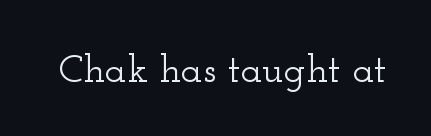
Q: Is the text italic (slanted)? A: No, it is upright.
Q: Is the typeface a serif or a sans-serif typeface? A: Serif.
Q: Is the text underlined? A: No.
Q: Is the spacing between letters normal or unusually wide? A: Normal.
Q: Width (condensed, normal, or wide)? A: Wide.
Q: Stroke contrast? A: Low.
Q: x-height? A: Small.
Q: Monospaced? A: No.
